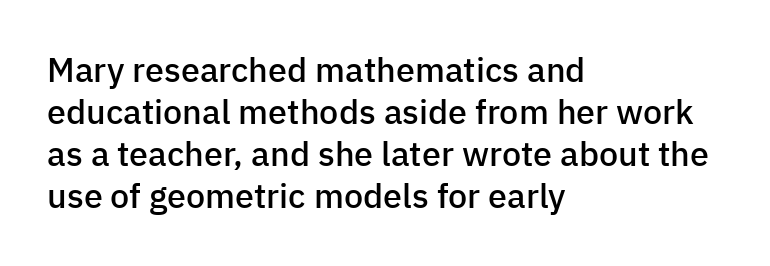
Q: Is the text bold? A: Semi-bold.
Q: Is the text italic (slanted)? A: No, it is upright.
Q: Is the typeface a serif or a sans-serif typeface? A: Sans-serif.
Q: Is the text underlined? A: No.
Q: How is the paragraph aligned? A: Left-aligned.
Q: Is the spacing between letters normal or unusually wide? A: Normal.
Q: Width (condensed, normal, or wide)? A: Normal.
Q: Stroke contrast? A: Low.
Q: x-height? A: Medium.
Q: Monospaced? A: No.
